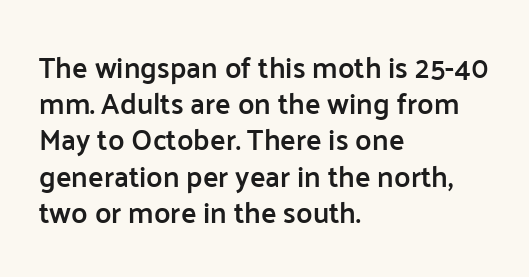
Q: Is the text bold? A: Semi-bold.
Q: Is the text italic (slanted)? A: No, it is upright.
Q: Is the typeface a serif or a sans-serif typeface? A: Sans-serif.
Q: Is the text underlined? A: No.
Q: How is the paragraph aligned? A: Left-aligned.
Q: Is the spacing between letters normal or unusually wide? A: Normal.
Q: Is the spacing between lines tight, normal or loose? A: Normal.
Q: Width (condensed, normal, or wide)? A: Normal.
Q: Stroke contrast? A: Low.
Q: x-height? A: Medium.
Q: Monospaced? A: No.
